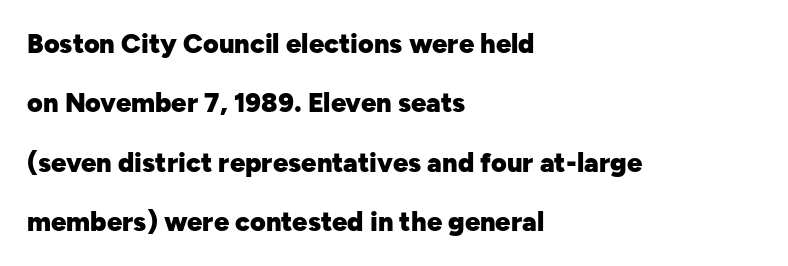
Q: Is the text bold? A: Yes.
Q: Is the text italic (slanted)? A: No, it is upright.
Q: Is the text underlined? A: No.
Q: How is the paragraph aligned? A: Left-aligned.
Q: Is the spacing between letters normal or unusually wide? A: Normal.
Q: Is the spacing between lines tight, normal or loose? A: Loose.
